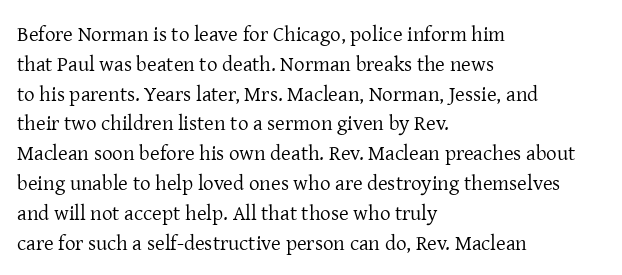
Quick note: interline space is typical. Nothing unusual about the tracking: characters are spaced as the font intends. Unmarked baselines from the first word to the last. No italicization has been applied; the sample stays upright.
